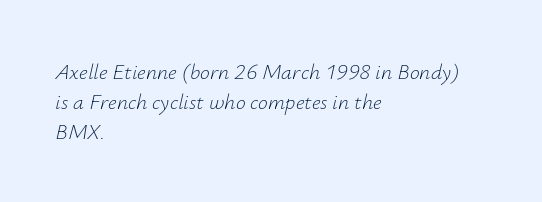
The rendering anchors every line to the left-hand side. Nothing unusual about the tracking: characters are spaced as the font intends. Each row of text sits above clean, open space. When letters slant like this, we call the style italic. The lines sit at an ordinary, default distance from one another. Weight: not bold — regular or lighter.
